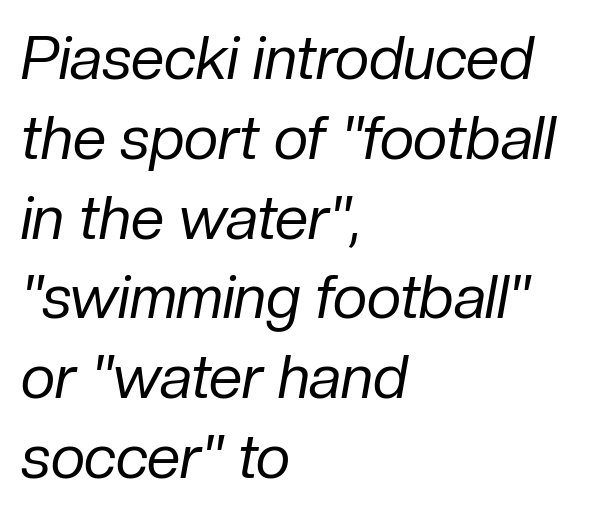
{"italic": "yes", "lean": "right", "slant_degrees": 10, "bold": "no", "weight": "regular", "width": "normal", "stroke_contrast": "low", "x_height": "medium", "monospaced": "no", "underline": "no", "align": "left", "line_spacing": "normal", "line_spacing_ratio": 1.33, "letter_spacing": "normal", "letter_spacing_em": 0.0, "glyph_px": 60}
